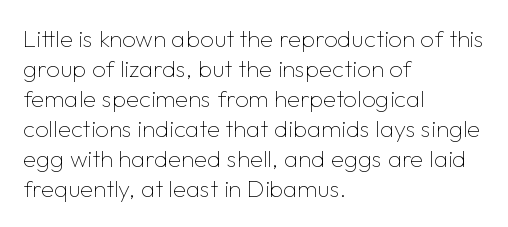
Q: Is the text bold? A: No.
Q: Is the text italic (slanted)? A: No, it is upright.
Q: Is the text underlined? A: No.
Q: How is the paragraph aligned? A: Left-aligned.
Q: Is the spacing between letters normal or unusually wide? A: Normal.
Q: Is the spacing between lines tight, normal or loose? A: Normal.
